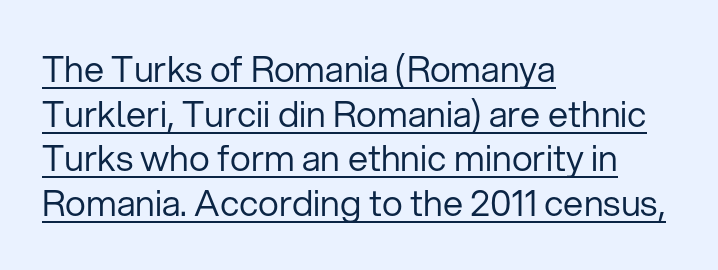
{"serif": "no", "italic": "no", "bold": "no", "weight": "regular", "width": "normal", "stroke_contrast": "low", "x_height": "medium", "monospaced": "no", "underline": "yes", "align": "left", "line_spacing_ratio": 1.24, "letter_spacing": "normal", "letter_spacing_em": 0.0, "glyph_px": 36}
